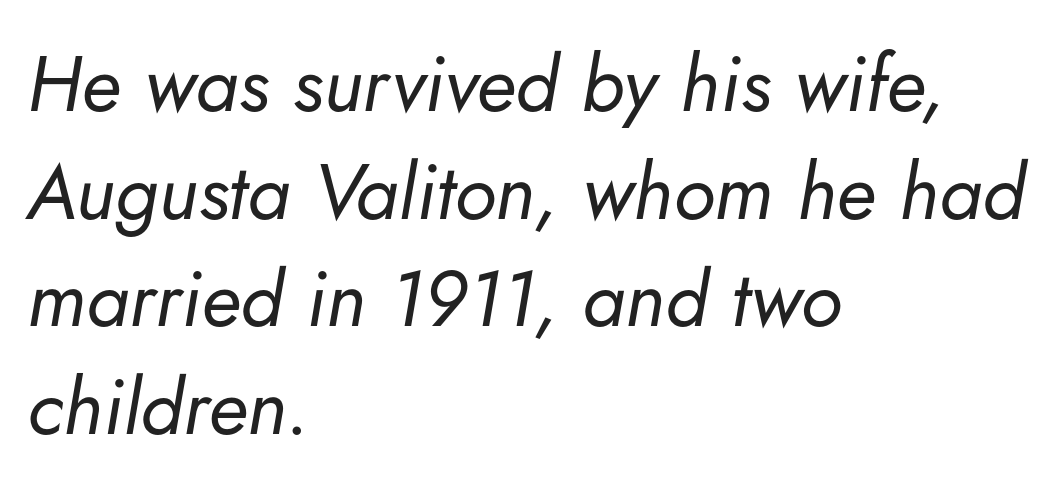
Q: Is the text bold? A: No.
Q: Is the text italic (slanted)? A: Yes, it leans right by about 5 degrees.
Q: Is the text underlined? A: No.
Q: How is the paragraph aligned? A: Left-aligned.
Q: Is the spacing between letters normal or unusually wide? A: Normal.
Q: Is the spacing between lines tight, normal or loose? A: Normal.
Q: Width (condensed, normal, or wide)? A: Normal.
Q: Stroke contrast? A: Low.
Q: x-height? A: Small.
Q: Monospaced? A: No.
